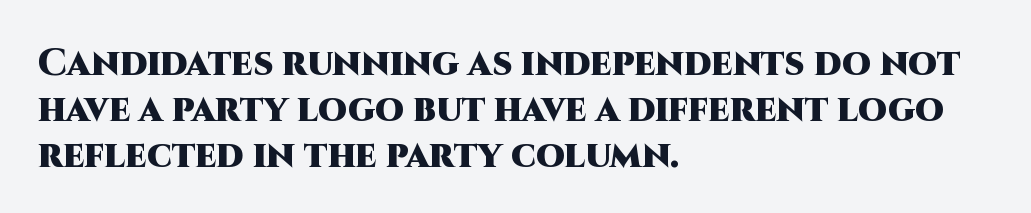
The image shows 37 px heavy sans-serif type, upright; set left-aligned, line spacing 1.24x, normal letter spacing, not underlined; high stroke contrast and a large x-height.
